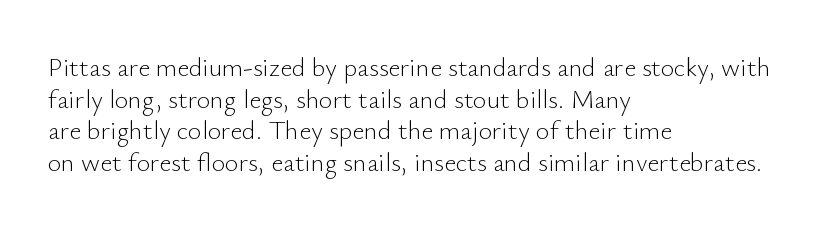
The image shows 26 px text type, upright; set left-aligned, line spacing 1.22x, normal letter spacing, not underlined.
